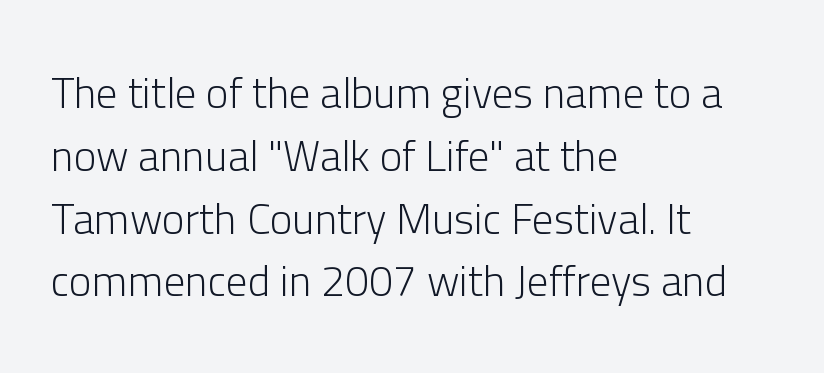
{"serif": "no", "italic": "no", "bold": "no", "weight": "light", "width": "normal", "stroke_contrast": "low", "x_height": "medium", "monospaced": "no", "underline": "no", "align": "left", "line_spacing": "normal", "line_spacing_ratio": 1.46, "letter_spacing": "normal", "letter_spacing_em": 0.0, "glyph_px": 43}
